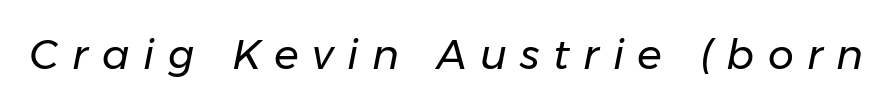
Q: Is the text bold? A: No.
Q: Is the text italic (slanted)? A: Yes, it leans right by about 11 degrees.
Q: Is the text underlined? A: No.
Q: Is the spacing between letters normal or unusually wide? A: Unusually wide.
Q: Width (condensed, normal, or wide)? A: Normal.
Q: Stroke contrast? A: Low.
Q: x-height? A: Medium.
Q: Monospaced? A: No.
